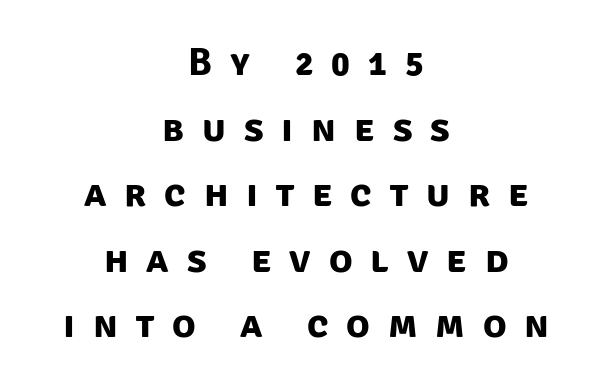
Reading down the block, each line starts at a different indent, mirrored at its end. You could only call the tracking loose — the letters float apart. Successive baselines arrive at the customary interval. Pretty heavy lettering here — definitely bold. The typeface chosen for these lines omits serifs. Do the characters align in a grid? No, the font is proportional.
